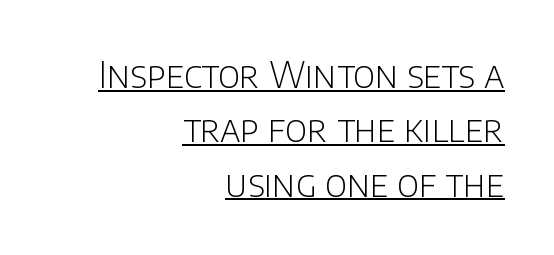
The image shows 36 px light sans-serif type, upright; set right-aligned, normal line spacing (1.51x), normal letter spacing, underlined; low stroke contrast and a large x-height.
